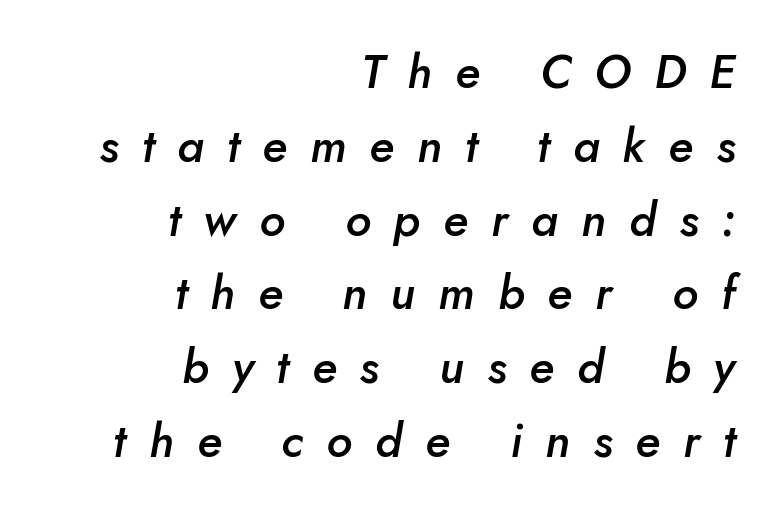
Q: Is the text bold? A: Semi-bold.
Q: Is the text italic (slanted)? A: Yes, it leans right by about 10 degrees.
Q: Is the text underlined? A: No.
Q: How is the paragraph aligned? A: Right-aligned.
Q: Is the spacing between letters normal or unusually wide? A: Unusually wide.
Q: Is the spacing between lines tight, normal or loose? A: Normal.
Q: Width (condensed, normal, or wide)? A: Normal.
Q: Stroke contrast? A: Low.
Q: x-height? A: Small.
Q: Monospaced? A: No.
